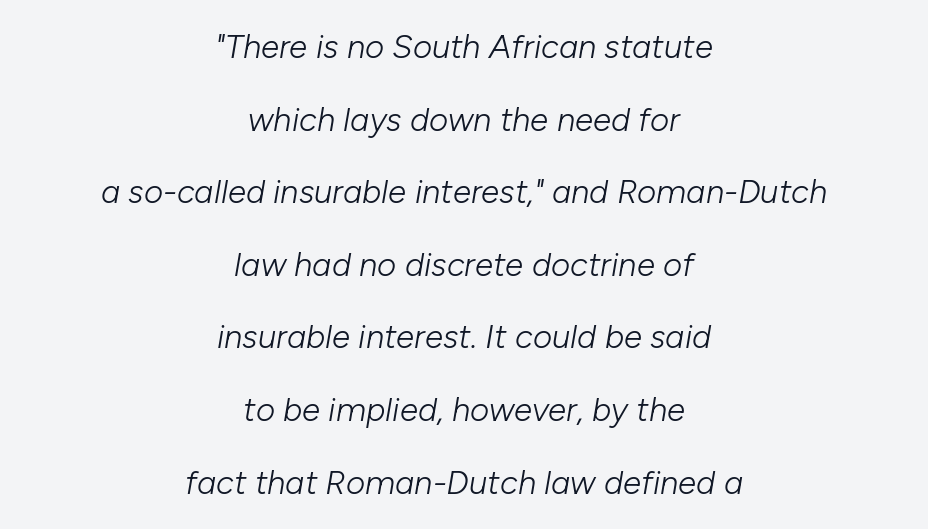
Q: Is the text bold? A: No.
Q: Is the text italic (slanted)? A: Yes, it leans right by about 10 degrees.
Q: Is the text underlined? A: No.
Q: How is the paragraph aligned? A: Centered.
Q: Is the spacing between letters normal or unusually wide? A: Normal.
Q: Is the spacing between lines tight, normal or loose? A: Loose.
Q: Width (condensed, normal, or wide)? A: Normal.
Q: Stroke contrast? A: Low.
Q: x-height? A: Medium.
Q: Monospaced? A: No.
